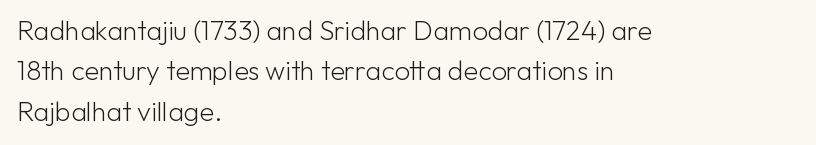
The passage shown stacks its lines at a standard gap. Students, note that the glyphs here touch the page at normal intervals. This reads as an unemphasized weight, regular at the heaviest. Typeset ragged right — the left edge is the straight one. No italicization has been applied; the sample stays upright.
